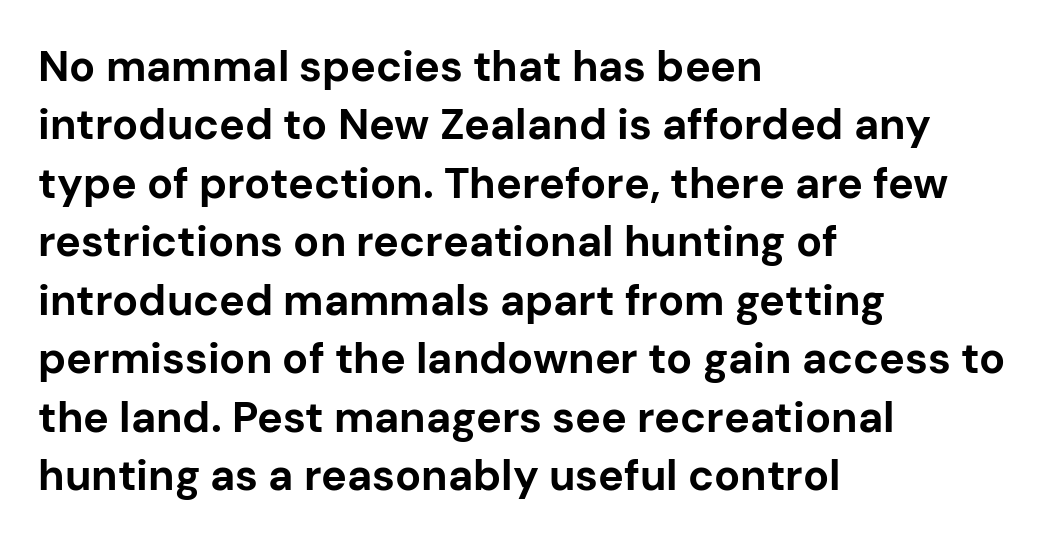
Type without underlining. The compositor pushed each line to the left boundary. Character widths vary here, with narrow letters taking less room than wide ones. A typesetter would mark this as roman, not italic. The passage shown stacks its lines at a standard gap. These lines are composed in type without serifs.
